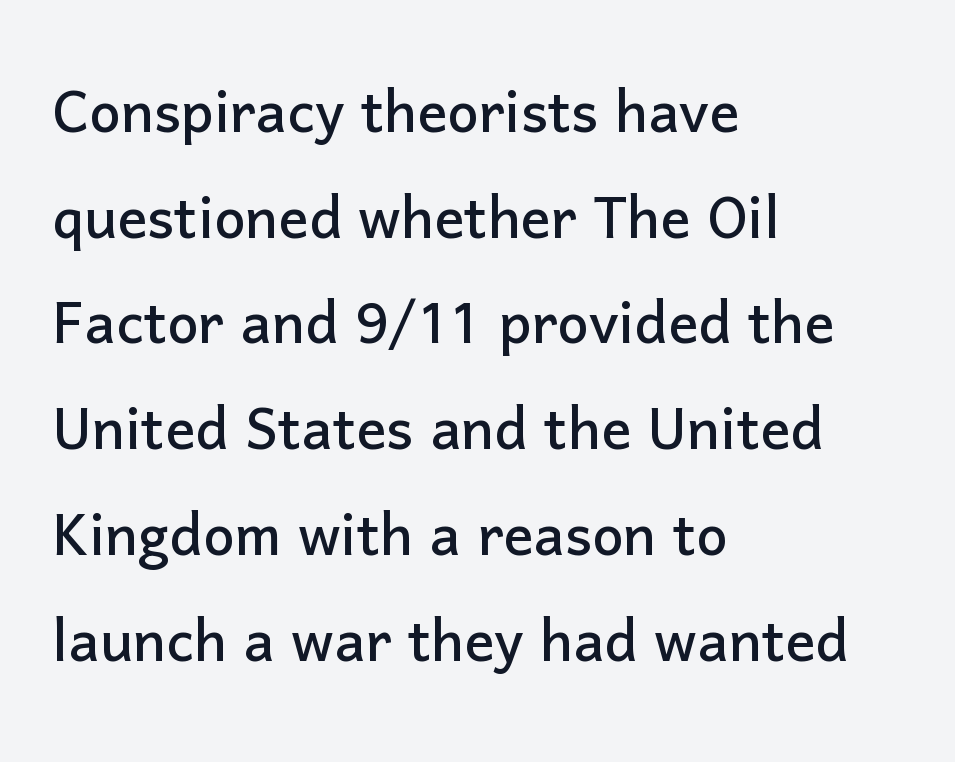
{"serif": "no", "italic": "no", "width": "normal", "stroke_contrast": "low", "x_height": "medium", "monospaced": "no", "underline": "no", "align": "left", "line_spacing": "normal", "line_spacing_ratio": 1.41, "letter_spacing": "normal", "letter_spacing_em": 0.0, "glyph_px": 75}
